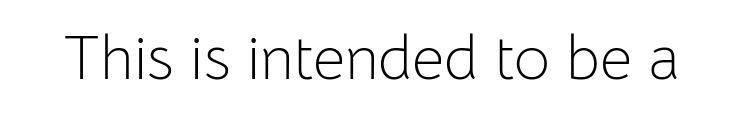
Q: Is the text bold? A: No.
Q: Is the text italic (slanted)? A: No, it is upright.
Q: Is the typeface a serif or a sans-serif typeface? A: Sans-serif.
Q: Is the text underlined? A: No.
Q: Is the spacing between letters normal or unusually wide? A: Normal.
Q: Width (condensed, normal, or wide)? A: Normal.
Q: Stroke contrast? A: Low.
Q: x-height? A: Medium.
Q: Monospaced? A: No.
